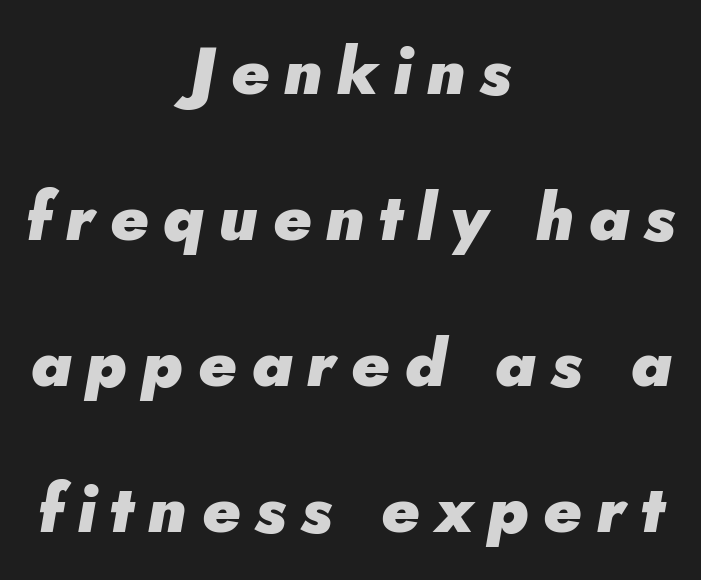
{"italic": "yes", "lean": "right", "slant_degrees": 5, "bold": "yes", "weight": "heavy", "width": "normal", "stroke_contrast": "low", "x_height": "small", "monospaced": "no", "underline": "no", "align": "center", "line_spacing": "loose", "line_spacing_ratio": 2.21, "letter_spacing": "wide", "letter_spacing_em": 0.22, "glyph_px": 66}
